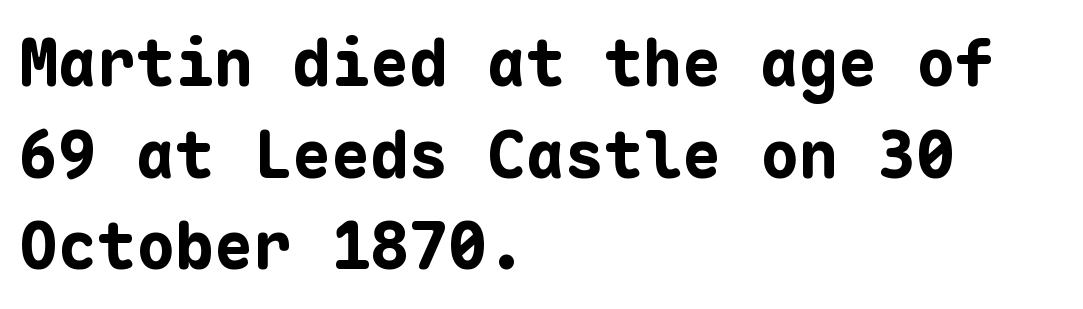
{"serif": "no", "italic": "no", "bold": "yes", "weight": "bold", "width": "normal", "stroke_contrast": "low", "x_height": "medium", "monospaced": "yes", "underline": "no", "align": "left", "line_spacing": "normal", "line_spacing_ratio": 1.41, "letter_spacing": "normal", "letter_spacing_em": 0.0, "glyph_px": 65}
